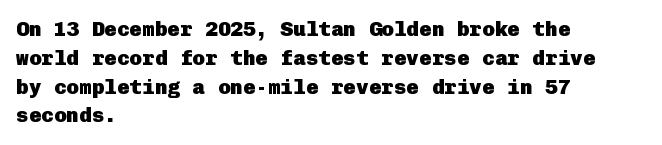
{"italic": "no", "bold": "yes", "underline": "no", "align": "left", "line_spacing": "normal", "line_spacing_ratio": 1.37, "letter_spacing": "normal", "letter_spacing_em": 0.0, "glyph_px": 21}
